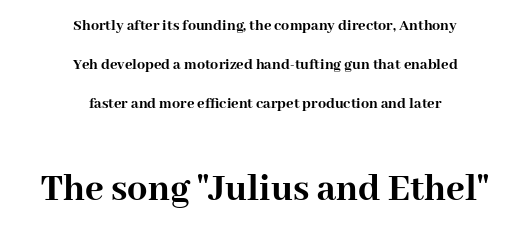
{"serif": "yes", "italic": "no", "bold": "yes", "weight": "semibold", "width": "normal", "stroke_contrast": "high", "x_height": "medium", "monospaced": "no", "underline": "no", "align": "center", "line_spacing": "loose", "line_spacing_ratio": 2.45, "letter_spacing": "normal", "letter_spacing_em": 0.0, "larger_block": "second", "size_ratio": 2.5, "glyph_px": 40}
